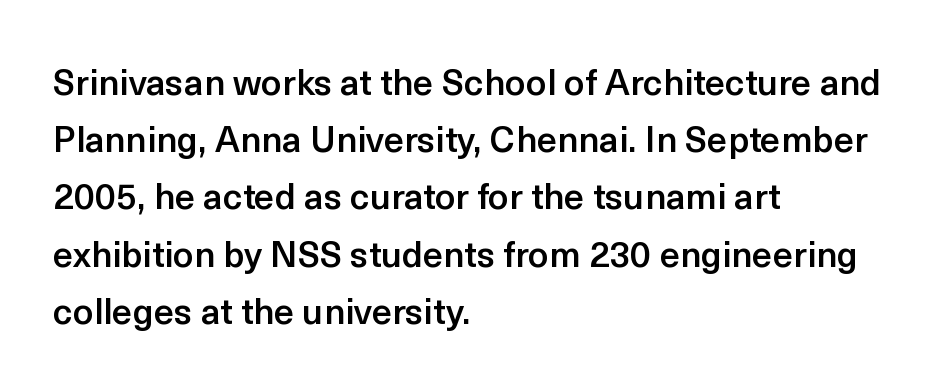
The image shows 36 px semibold sans-serif type, upright; set left-aligned, normal line spacing (1.59x), normal letter spacing, not underlined; a medium x-height.
